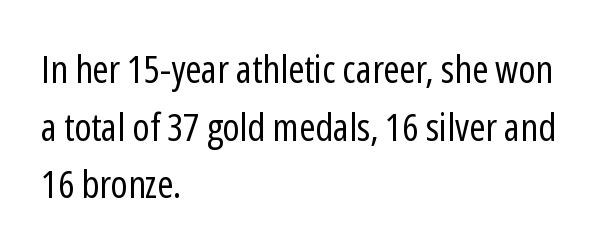
In terms of leading, this rendering sits right in the middle. Regarding serifs, this sample does without them. Character widths vary here, with narrow letters taking less room than wide ones. A typesetter would mark this as roman, not italic. Heaviness? Minimal to ordinary, like unemphasized prose. The glyphs are unaccompanied by any horizontal stroke below them.
